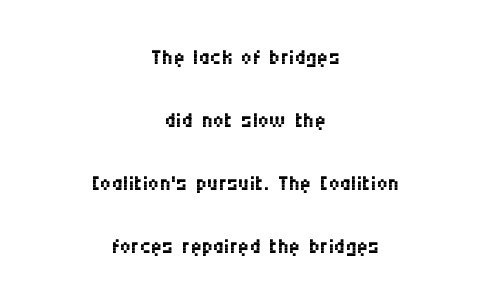
{"serif": "no", "italic": "no", "bold": "no", "weight": "regular", "width": "condensed", "stroke_contrast": "medium", "x_height": "large", "monospaced": "no", "underline": "no", "align": "center", "line_spacing": "loose", "line_spacing_ratio": 2.03, "letter_spacing": "normal", "letter_spacing_em": 0.0, "glyph_px": 31}
